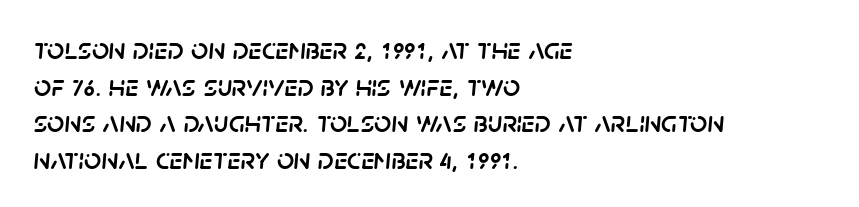
Q: Is the text italic (slanted)? A: Yes, it leans right by about 5 degrees.
Q: Is the text underlined? A: No.
Q: How is the paragraph aligned? A: Left-aligned.
Q: Is the spacing between letters normal or unusually wide? A: Normal.
Q: Width (condensed, normal, or wide)? A: Normal.
Q: Stroke contrast? A: Low.
Q: x-height? A: Large.
Q: Monospaced? A: No.
